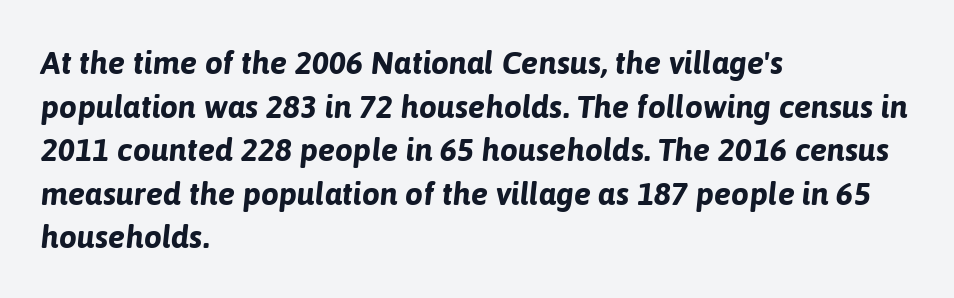
Q: Is the text bold? A: Yes.
Q: Is the text italic (slanted)? A: Yes, it leans right by about 6 degrees.
Q: Is the text underlined? A: No.
Q: How is the paragraph aligned? A: Left-aligned.
Q: Is the spacing between letters normal or unusually wide? A: Normal.
Q: Is the spacing between lines tight, normal or loose? A: Normal.
Q: Width (condensed, normal, or wide)? A: Normal.
Q: Stroke contrast? A: Low.
Q: x-height? A: Medium.
Q: Monospaced? A: No.
